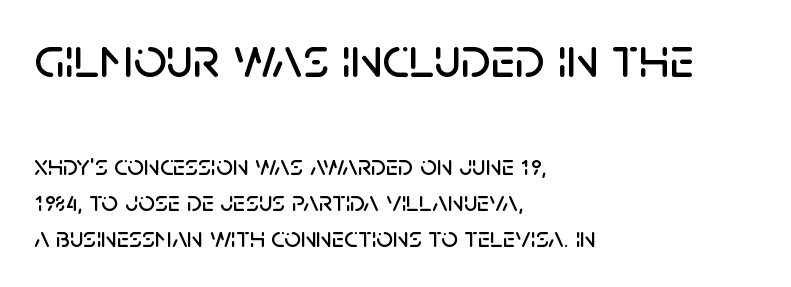
The image shows 58 px sans-serif type, upright; set left-aligned, normal line spacing (1.25x), normal letter spacing, not underlined; the first (top) block is 2.0x larger; low stroke contrast and a large x-height.
